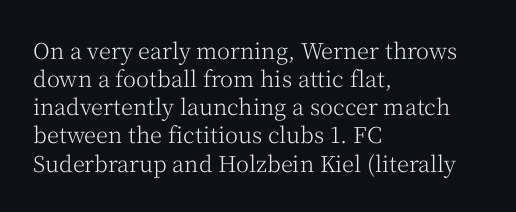
{"italic": "no", "bold": "no", "underline": "no", "align": "left", "line_spacing": "normal", "line_spacing_ratio": 1.28, "letter_spacing": "normal", "letter_spacing_em": 0.0, "glyph_px": 22}
